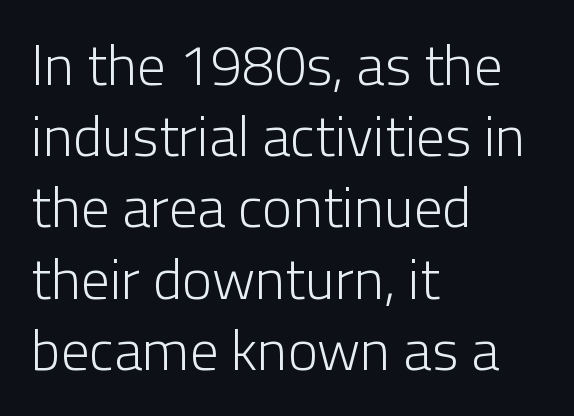
{"serif": "no", "italic": "no", "bold": "no", "weight": "light", "width": "normal", "stroke_contrast": "low", "x_height": "medium", "monospaced": "no", "underline": "no", "align": "left", "line_spacing": "normal", "line_spacing_ratio": 1.25, "letter_spacing": "normal", "letter_spacing_em": 0.0, "glyph_px": 57}
